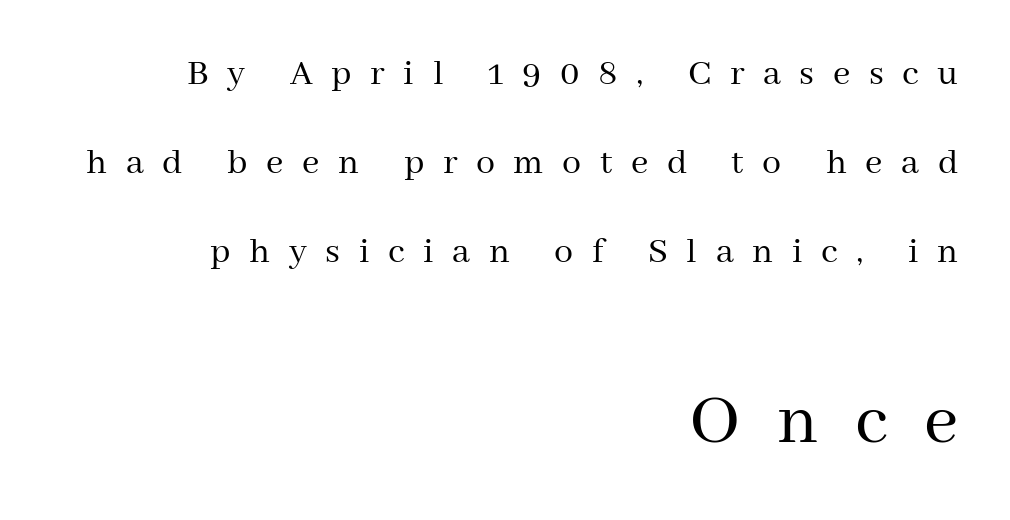
The image shows 75 px regular-weight serif type, upright; set right-aligned, loose line spacing (2.34x), unusually wide letter spacing (+0.49 em), not underlined; the second (bottom) block is 1.97x larger; medium stroke contrast and a medium x-height.
